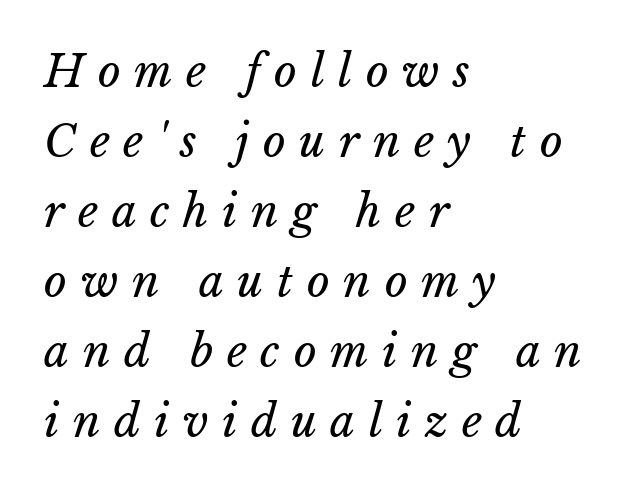
{"italic": "yes", "lean": "right", "slant_degrees": 15, "bold": "no", "weight": "regular", "width": "normal", "stroke_contrast": "low", "x_height": "medium", "monospaced": "no", "underline": "no", "align": "left", "line_spacing": "normal", "line_spacing_ratio": 1.59, "letter_spacing": "wide", "letter_spacing_em": 0.31, "glyph_px": 44}
